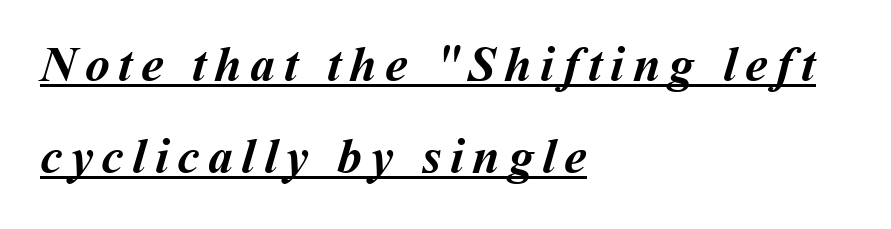
Compared with a centered layout, this one pins lines to the left instead. Spacing verdict: proportional, widths tailored to each character. Each glyph is drawn with heavy, bold strokes. This is underlined copy, the kind a proofreader might mark for attention.
